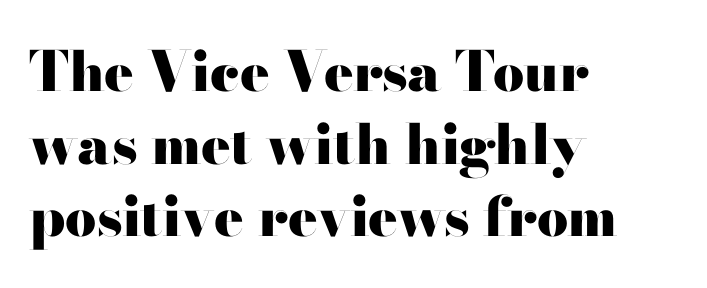
Words float on clear page, feet unadorned. These lines stack with their left ends in a neat column. Every letter is thick-stroked: bold, no question. The line texture is even and compact thanks to regular tracking. Typographically, this falls in the sans-serif category. Does the lettering tilt? It doesn't — this is upright.
